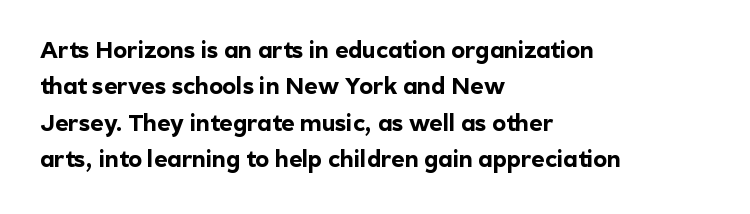
Q: Is the text bold? A: Yes.
Q: Is the text italic (slanted)? A: No, it is upright.
Q: Is the text underlined? A: No.
Q: How is the paragraph aligned? A: Left-aligned.
Q: Is the spacing between letters normal or unusually wide? A: Normal.
Q: Is the spacing between lines tight, normal or loose? A: Normal.
